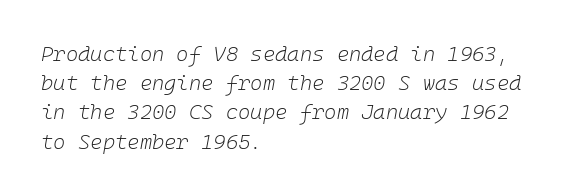
The leading is moderate, giving the passage an even texture. The weight tops out at a normal text grade. A typesetter would mark this as italic. No extra tracking has been applied to these lines.
